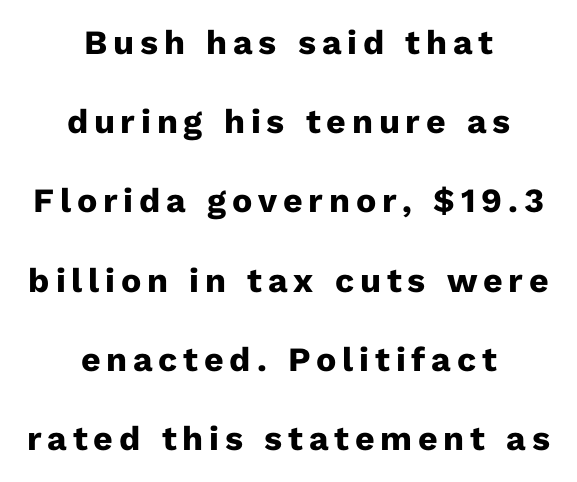
The image shows 34 px heavy sans-serif type, upright; set centered, loose line spacing (2.33x), not underlined; low stroke contrast and a medium x-height.
